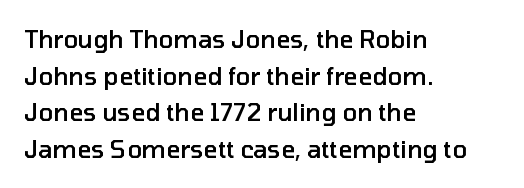
The image shows 24 px text type, upright; set left-aligned, normal line spacing (1.53x), normal letter spacing, not underlined.
